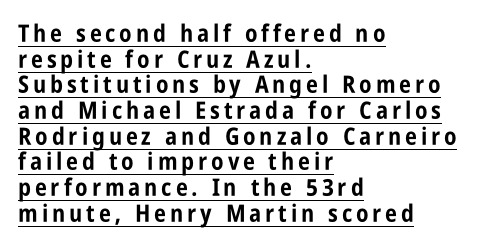
The typesetter chose a ragged-right arrangement here. Nope, not italic — everything's standing straight. Honestly, the underline is the first thing you notice here. I'd describe the lettering as bold — thick and assertive. You could barely slide anything between these rows.
